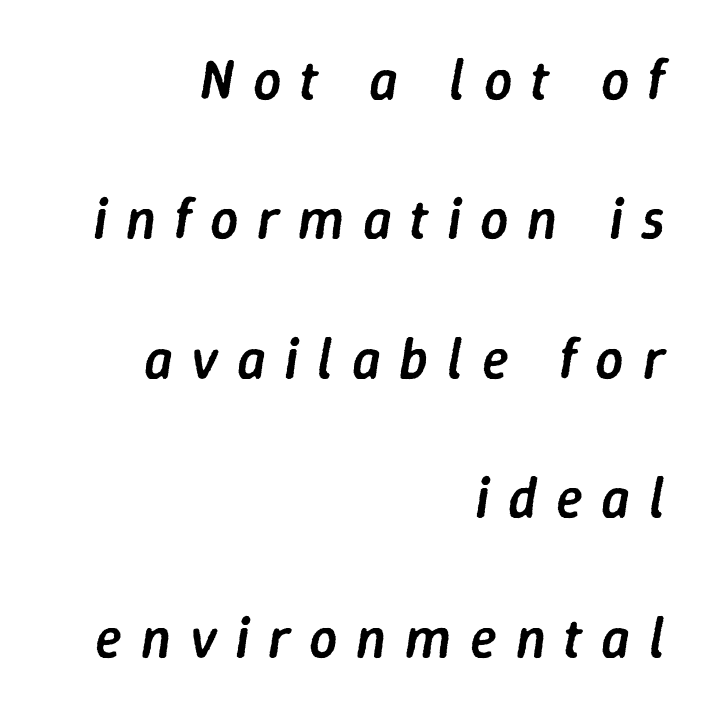
The lines are spread far apart with generous leading. Glyph-to-glyph distance is far greater than everyday printed text. Descenders are the only things crossing below the line. There's an unmistakable incline to the writing here.
